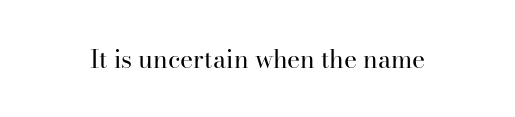
The rendering keeps characters at their native spacing. The font sits on the lighter half of the weight spectrum, regular included. Quick note: underline off. Is there any slant? The stems are plumb.
